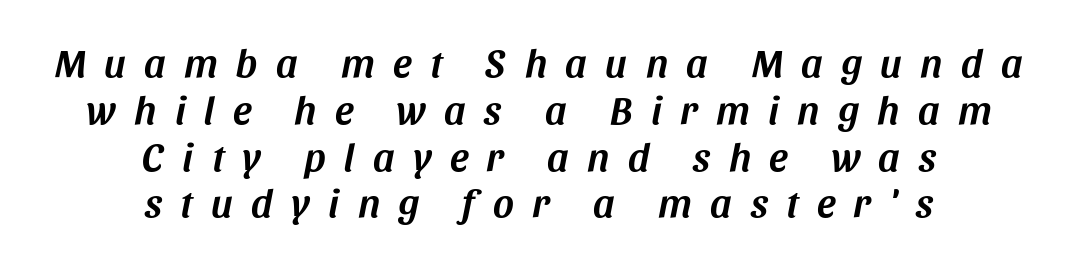
{"italic": "yes", "lean": "right", "slant_degrees": 11, "width": "normal", "stroke_contrast": "medium", "x_height": "large", "monospaced": "no", "underline": "no", "align": "center", "line_spacing_ratio": 1.17, "letter_spacing": "wide", "letter_spacing_em": 0.46, "glyph_px": 40}
